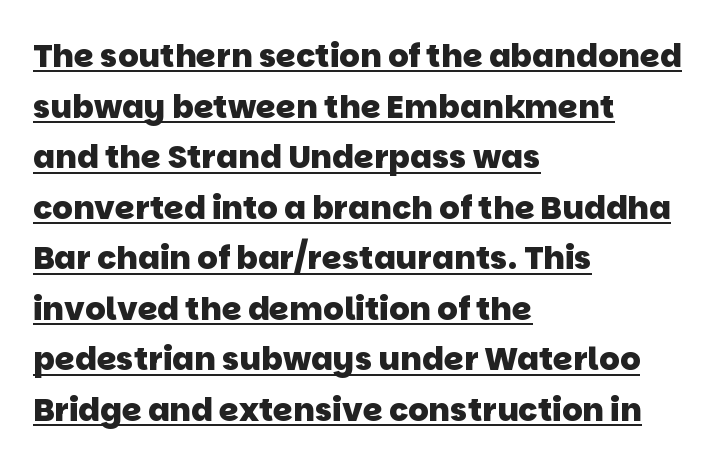
Regular leading. Looks like regular typesetting: each glyph gets only the width it needs. These lines carry a lot of weight — the face is fully bold. What stands out about the letter spacing? Nothing — it is the standard amount. Serifs: no, the terminals of the letterforms are clean. Does a line run under the words? Yes, clearly.
